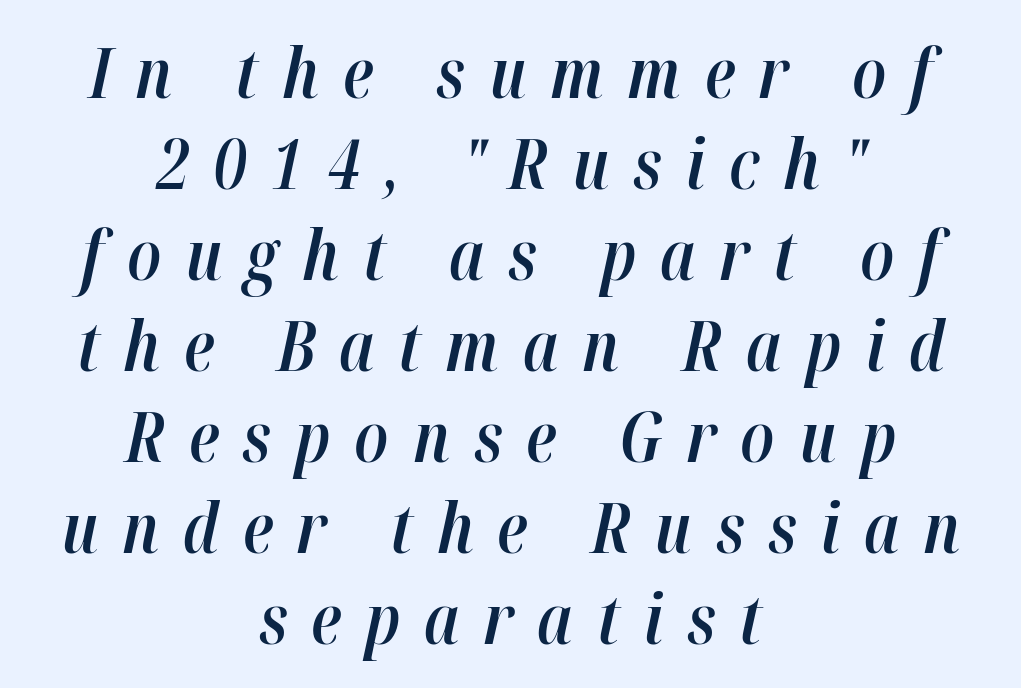
{"italic": "yes", "lean": "right", "slant_degrees": 12, "bold": "semi", "weight": "semibold", "width": "condensed", "stroke_contrast": "high", "x_height": "medium", "monospaced": "no", "underline": "no", "align": "center", "line_spacing": "normal", "line_spacing_ratio": 1.3, "letter_spacing": "wide", "letter_spacing_em": 0.34, "glyph_px": 70}
